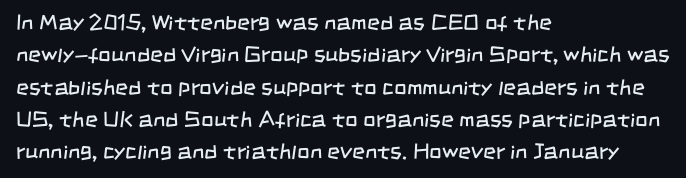
Stems and bowls with no extra thickness — not bold. The block of text has a typical density, with ordinary space between rows. Rule under the text: the space is simply empty. The tracking reads as untouched default to a designer's eye. A classic flush-left, rag-right setting is used for this passage.
